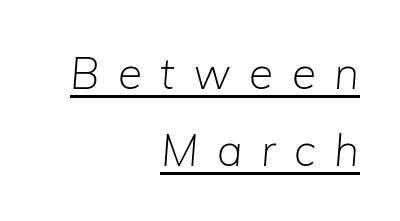
The image shows 44 px light type, italic (leaning right); set right-aligned, line spacing 1.76x, unusually wide letter spacing (+0.42 em), underlined; low stroke contrast and a medium x-height.
